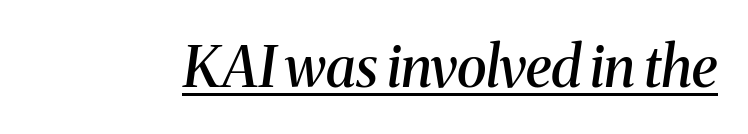
The image shows 56 px semibold serif type, italic (leaning right); set normal letter spacing, underlined; medium stroke contrast and a medium x-height.
